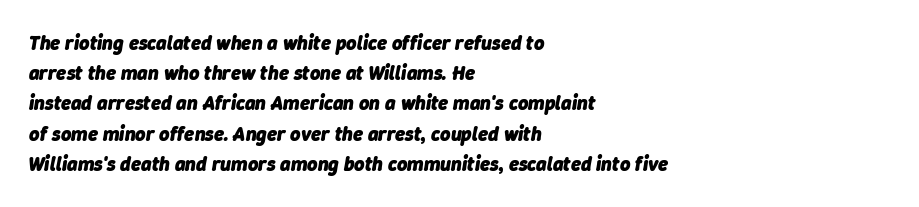
Weight check: bold — yes, fully. Here the glyphs are tracked normally, forming tight word shapes. Descenders hang freely into open space. The letters are slanted; this is an italic face. What's the leading like? Ordinary, nothing unusual.
